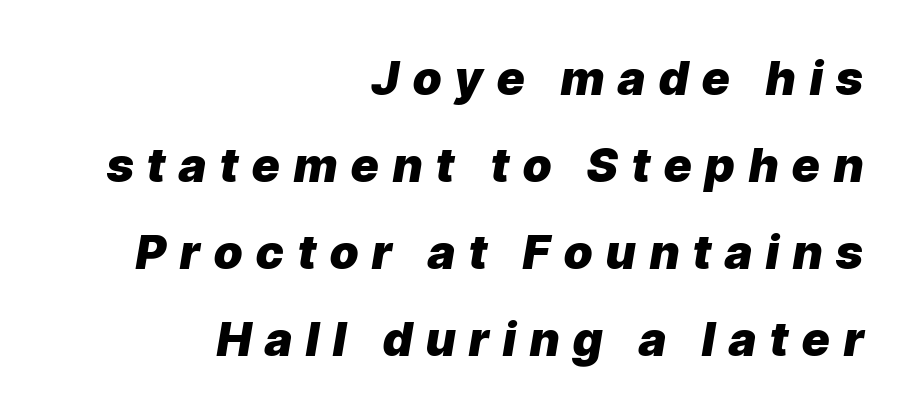
The image shows 47 px heavy type, italic (leaning right); set right-aligned, line spacing 1.85x, unusually wide letter spacing (+0.3 em), not underlined; low stroke contrast and a medium x-height.
